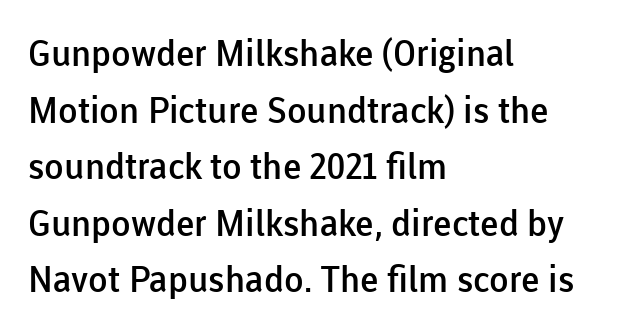
This is the regular roman posture of the typeface. Leftover space on each line is placed entirely after the last word. The typeface chosen for these lines omits serifs. How would I describe the line gaps? Plain and ordinary.
